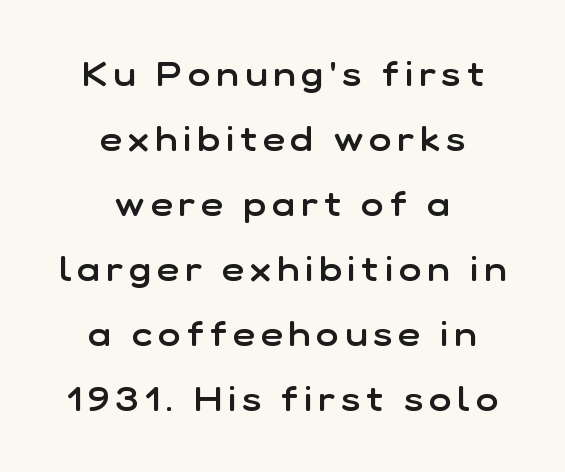
Q: Is the text bold? A: Semi-bold.
Q: Is the text italic (slanted)? A: No, it is upright.
Q: Is the typeface a serif or a sans-serif typeface? A: Sans-serif.
Q: Is the text underlined? A: No.
Q: How is the paragraph aligned? A: Centered.
Q: Is the spacing between lines tight, normal or loose? A: Loose.
Q: Width (condensed, normal, or wide)? A: Normal.
Q: Stroke contrast? A: Low.
Q: x-height? A: Medium.
Q: Monospaced? A: No.
